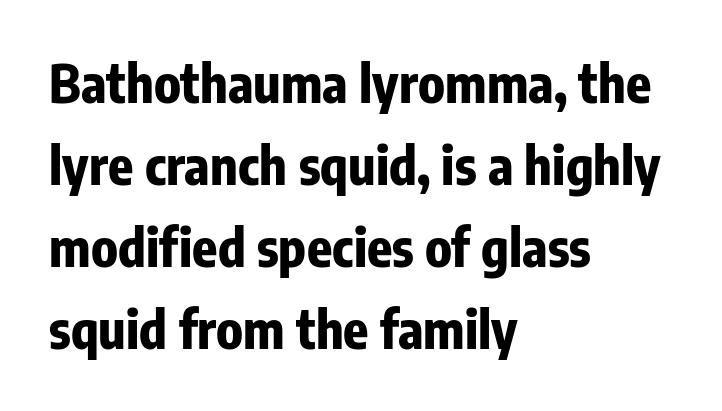
{"serif": "no", "italic": "no", "bold": "yes", "weight": "bold", "width": "condensed", "stroke_contrast": "low", "x_height": "medium", "monospaced": "no", "underline": "no", "align": "left", "line_spacing": "normal", "line_spacing_ratio": 1.58, "letter_spacing": "normal", "letter_spacing_em": 0.0, "glyph_px": 52}
